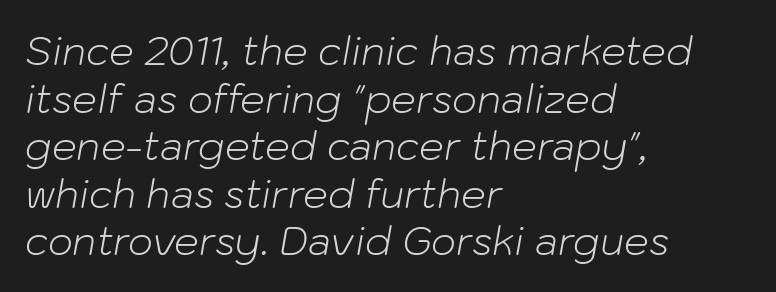
{"italic": "yes", "lean": "right", "slant_degrees": 10, "bold": "no", "weight": "light", "width": "normal", "stroke_contrast": "low", "x_height": "medium", "monospaced": "no", "underline": "no", "align": "left", "line_spacing_ratio": 1.22, "letter_spacing": "normal", "letter_spacing_em": 0.0, "glyph_px": 39}
